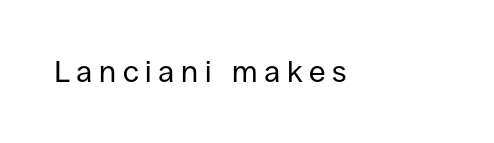
The image shows 30 px regular-weight sans-serif type, upright; set unusually wide letter spacing (+0.22 em), not underlined; low stroke contrast and a large x-height.
